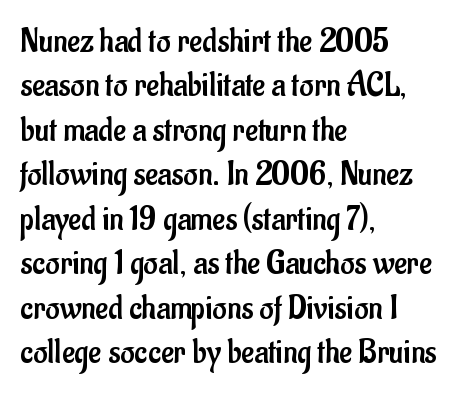
{"serif": "no", "italic": "no", "bold": "no", "weight": "regular", "width": "condensed", "stroke_contrast": "low", "x_height": "small", "monospaced": "no", "underline": "no", "align": "left", "line_spacing": "normal", "line_spacing_ratio": 1.27, "letter_spacing": "normal", "letter_spacing_em": 0.0, "glyph_px": 35}
